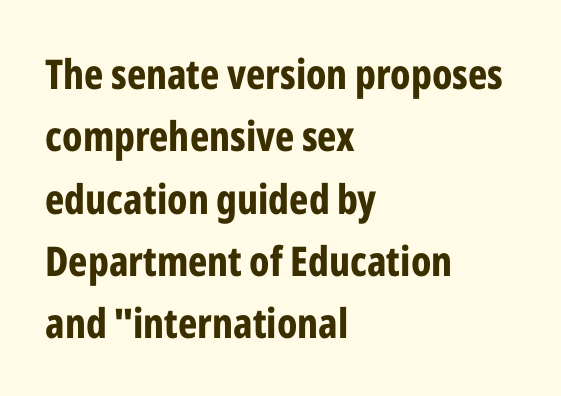
The image shows 41 px bold, condensed sans-serif type, upright; set left-aligned, normal line spacing (1.52x), normal letter spacing, not underlined; low stroke contrast and a medium x-height.
